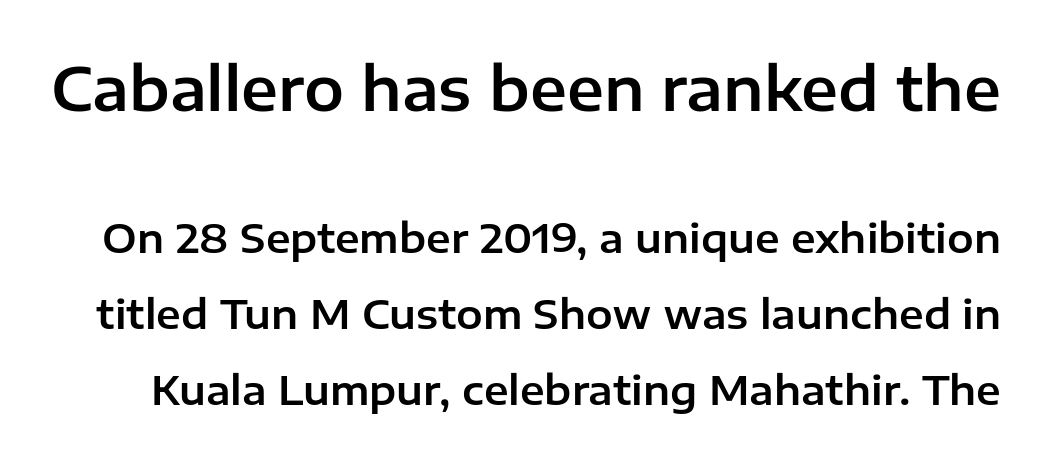
The image shows 60 px sans-serif type, upright; set loose line spacing (1.9x), normal letter spacing, not underlined; the first (top) block is 1.5x larger; low stroke contrast and a medium x-height.
